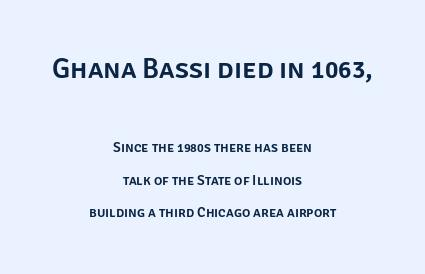
Q: Is the text italic (slanted)? A: No, it is upright.
Q: Is the typeface a serif or a sans-serif typeface? A: Sans-serif.
Q: Is the text underlined? A: No.
Q: How is the paragraph aligned? A: Centered.
Q: Is the spacing between letters normal or unusually wide? A: Normal.
Q: Is the spacing between lines tight, normal or loose? A: Loose.
Q: Which block of text is set in a larger size, the first (top) or the second (bottom)? A: The first (top) one.
Q: Width (condensed, normal, or wide)? A: Normal.
Q: Stroke contrast? A: Low.
Q: x-height? A: Large.
Q: Monospaced? A: No.
